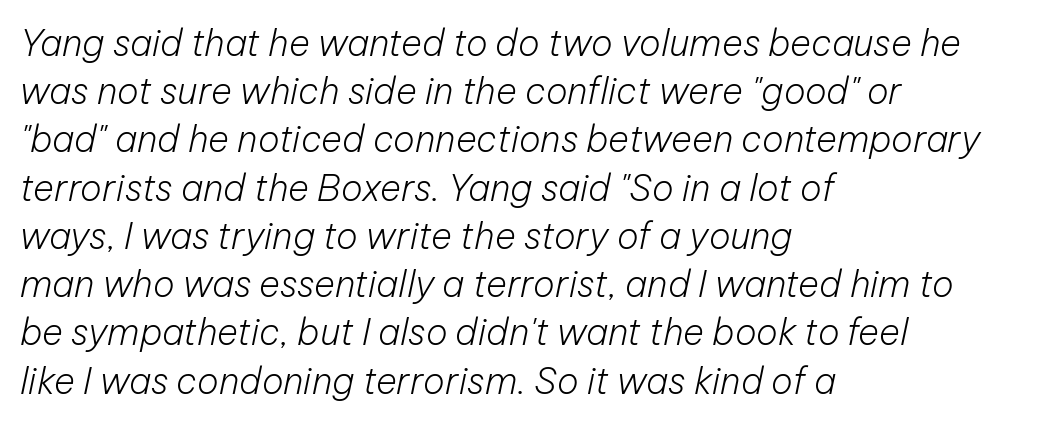
Q: Is the text bold? A: No.
Q: Is the text italic (slanted)? A: Yes, it leans right by about 12 degrees.
Q: Is the text underlined? A: No.
Q: How is the paragraph aligned? A: Left-aligned.
Q: Is the spacing between letters normal or unusually wide? A: Normal.
Q: Is the spacing between lines tight, normal or loose? A: Normal.
Q: Width (condensed, normal, or wide)? A: Normal.
Q: Stroke contrast? A: Low.
Q: x-height? A: Medium.
Q: Monospaced? A: No.
